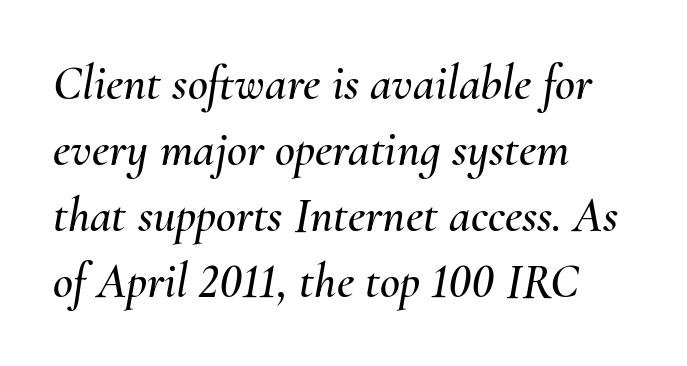
The image shows 49 px text type, italic (leaning right); set left-aligned, normal line spacing (1.35x), normal letter spacing, not underlined; medium stroke contrast and a small x-height.
